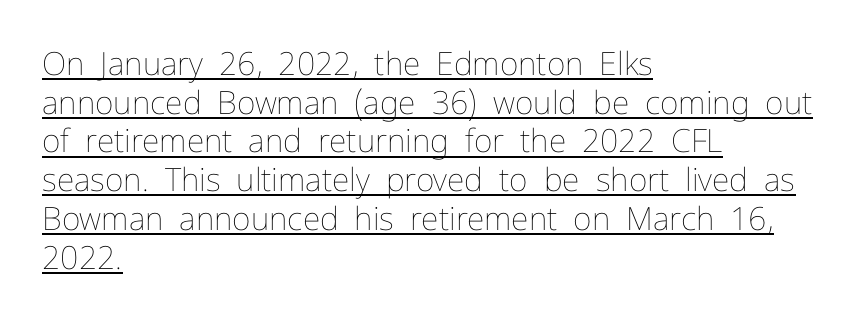
This is underlined copy, the kind a proofreader might mark for attention. Students, note that the glyphs here touch the page at normal intervals. Does the lettering tilt? It doesn't — this is upright. Stems and bowls with no extra thickness — not bold. Think of a printed novel: that variable character pitch is what you see here.
